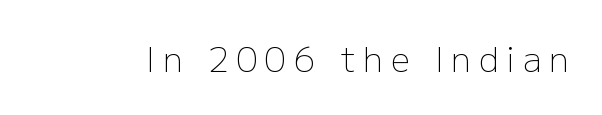
Q: Is the text bold? A: No.
Q: Is the text italic (slanted)? A: No, it is upright.
Q: Is the typeface a serif or a sans-serif typeface? A: Sans-serif.
Q: Is the text underlined? A: No.
Q: Is the spacing between letters normal or unusually wide? A: Unusually wide.
Q: Width (condensed, normal, or wide)? A: Normal.
Q: Stroke contrast? A: Low.
Q: x-height? A: Medium.
Q: Monospaced? A: No.
